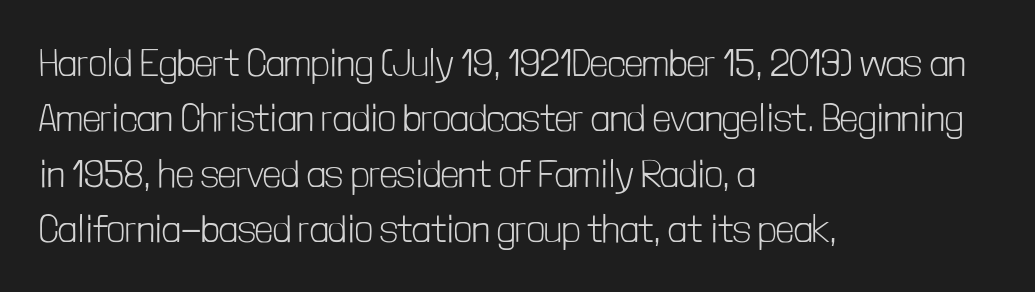
What kind of face is this? One without serifs — a sans. These lines are rendered in a variable-pitch font. Characters remain perfectly vertical along every line. Leading matches the norm, producing a regular column. The rendering anchors every line to the left-hand side. The space directly below the letters is spotless.
